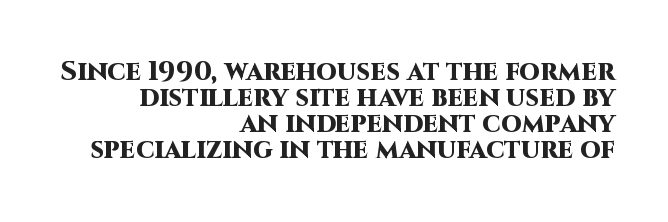
Q: Is the text bold? A: Yes.
Q: Is the text italic (slanted)? A: No, it is upright.
Q: Is the text underlined? A: No.
Q: How is the paragraph aligned? A: Right-aligned.
Q: Is the spacing between letters normal or unusually wide? A: Normal.
Q: Is the spacing between lines tight, normal or loose? A: Tight.
